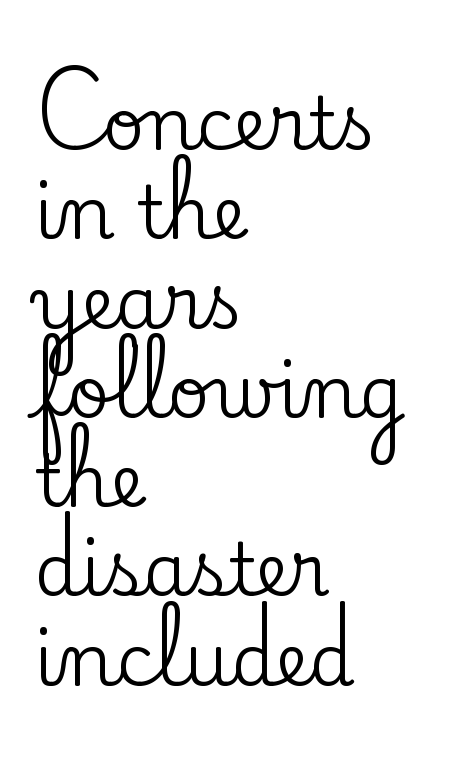
Line beginnings align vertically; line endings do not. The lettering stays uniformly vertical, giving the passage a roman look. Tracking value appears to be zero — textbook default spacing. The strip under each line holds only bare page. Yep, those are serifs on the letters. The letters advance in unequal steps, a hallmark of proportional type.
